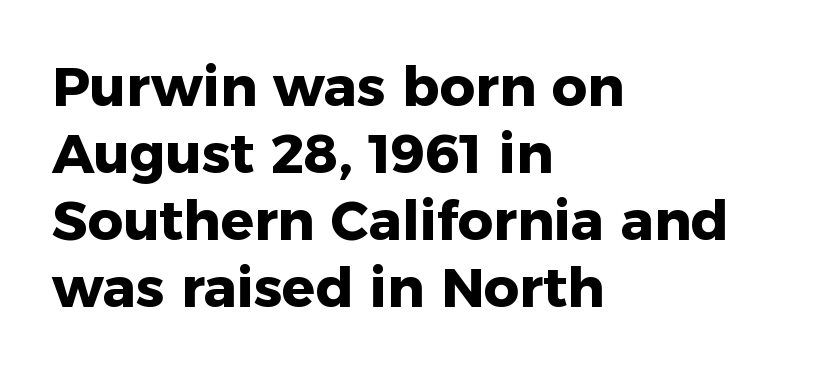
Glance below the letters and you will spot only blank space. Compared with an ordinary text face, these strokes are far heavier — a full bold. Note the varied advance widths — an 'i' is clearly narrower than an 'm'. No extra tracking has been applied to these lines. Line starts are locked; line ends wander. Nope, no serifs anywhere on these letters.
